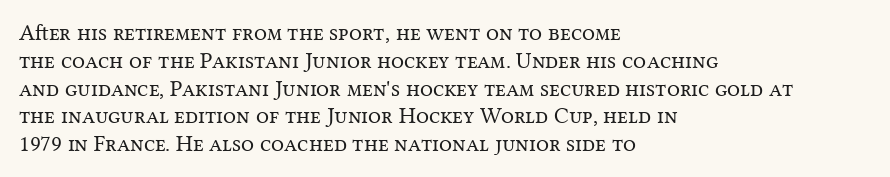
Q: Is the text bold? A: No.
Q: Is the text italic (slanted)? A: No, it is upright.
Q: Is the text underlined? A: No.
Q: How is the paragraph aligned? A: Left-aligned.
Q: Is the spacing between letters normal or unusually wide? A: Normal.
